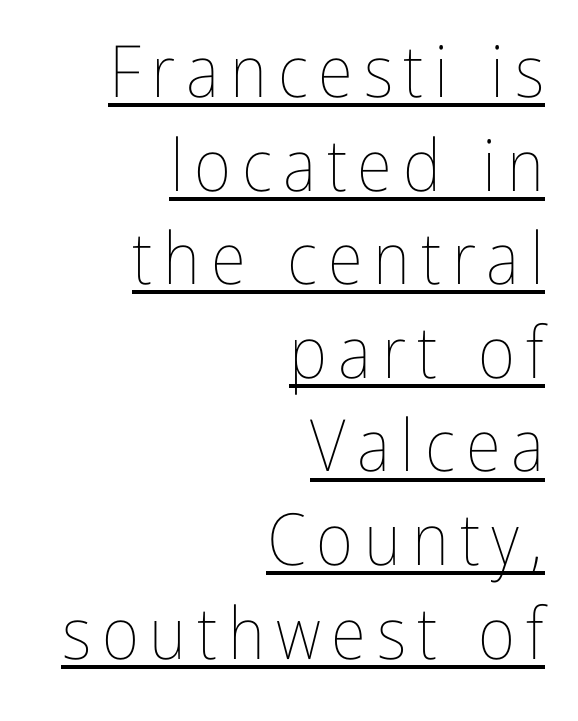
The designer left line spacing at the default. Emphasis is given by a line drawn under the lettering. Weight: in the light-to-regular range. Line ends are locked; line starts wander. Note the varied advance widths — an 'i' is clearly narrower than an 'm'.
